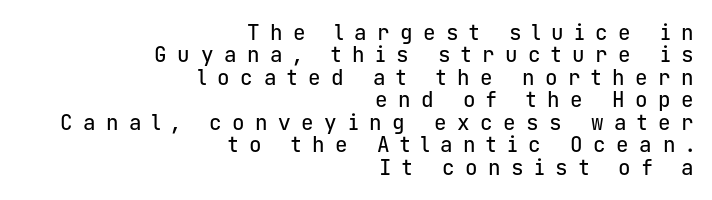
Q: Is the text italic (slanted)? A: No, it is upright.
Q: Is the text underlined? A: No.
Q: How is the paragraph aligned? A: Right-aligned.
Q: Is the spacing between letters normal or unusually wide? A: Unusually wide.
Q: Is the spacing between lines tight, normal or loose? A: Tight.
